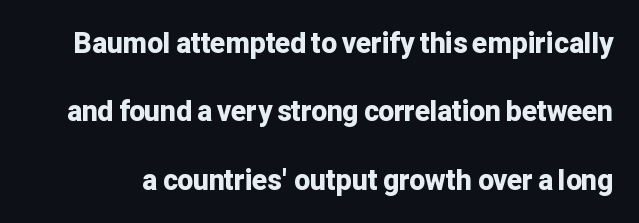
Note: no serifs on the glyphs. Leading is clearly above the norm, producing a sparse column. Thick stems and heavy bowls — unmistakably bold. Spacing verdict: proportional, widths tailored to each character.
